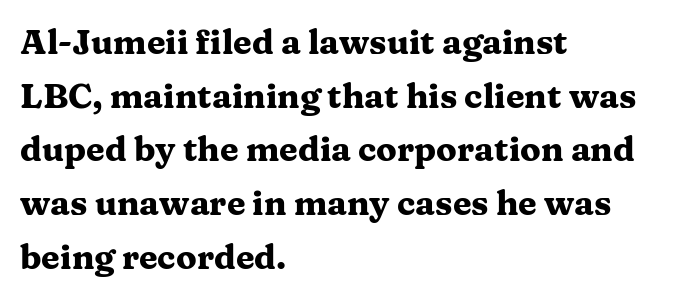
The image shows 34 px heavy, wide serif type, upright; set left-aligned, normal line spacing (1.58x), normal letter spacing, not underlined; medium stroke contrast and a medium x-height.
